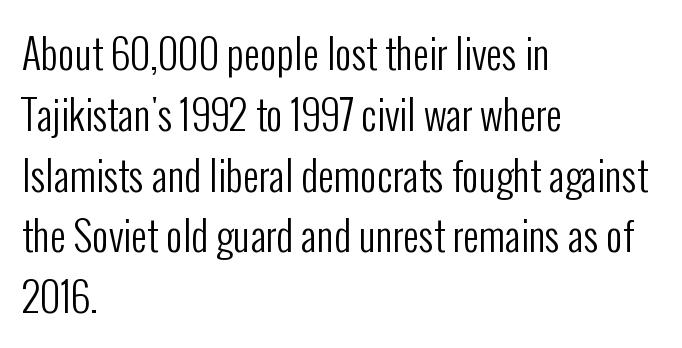
The designer went with a sans here, leaving each stem footless. The type is set solid horizontally, with unmodified tracking. Horizontal alignment here is leftward, the default for most running prose. This sample keeps an unexceptional amount of space between lines.
